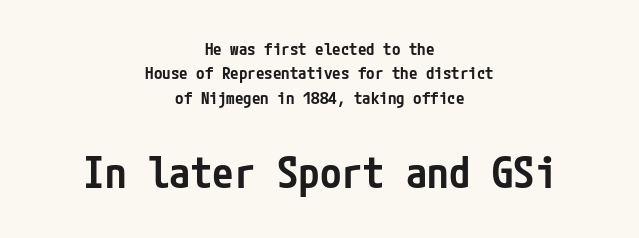
The image shows 43 px semibold, condensed sans-serif type, upright; set centered, normal line spacing (1.43x), normal letter spacing, not underlined; the second (bottom) block is 2.53x larger; low stroke contrast and a medium x-height.
